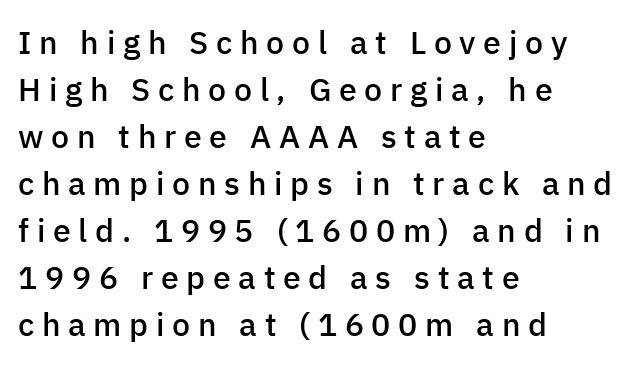
Q: Is the text bold? A: Semi-bold.
Q: Is the text italic (slanted)? A: No, it is upright.
Q: Is the typeface a serif or a sans-serif typeface? A: Sans-serif.
Q: Is the text underlined? A: No.
Q: How is the paragraph aligned? A: Left-aligned.
Q: Is the spacing between letters normal or unusually wide? A: Unusually wide.
Q: Is the spacing between lines tight, normal or loose? A: Normal.
Q: Width (condensed, normal, or wide)? A: Normal.
Q: Stroke contrast? A: Low.
Q: x-height? A: Medium.
Q: Monospaced? A: No.
